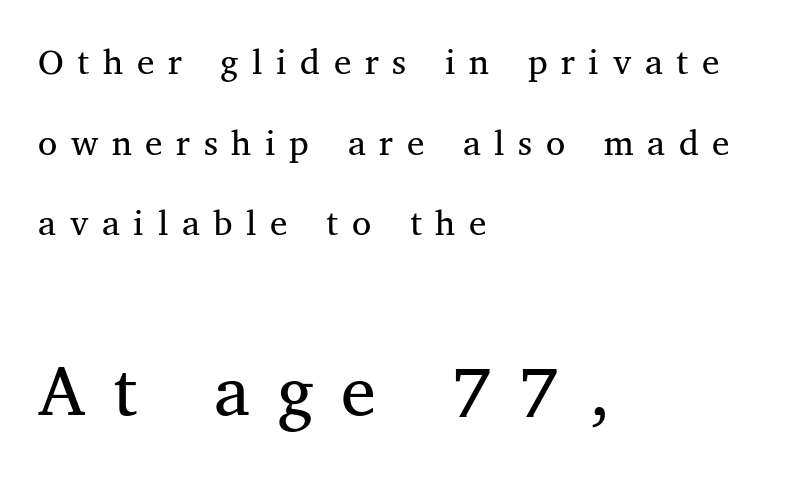
The image shows 78 px regular-weight serif type, upright; set left-aligned, loose line spacing (2.07x), unusually wide letter spacing (+0.35 em), not underlined; the second (bottom) block is 2.0x larger; medium stroke contrast and a medium x-height.
